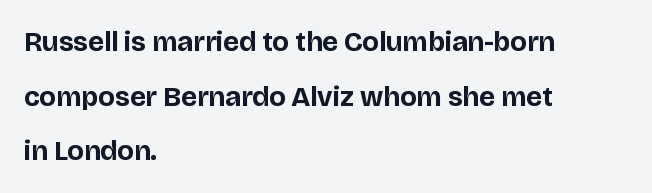
Every row of glyphs begins at an identical x-position on the left. Honestly, there is no underline to notice here at all. These lines keep a tight, regular rhythm from letter to letter. Is there much room between lines? Yes — plenty of vertical air separates them. The sample has been set heavy, in full bold.
